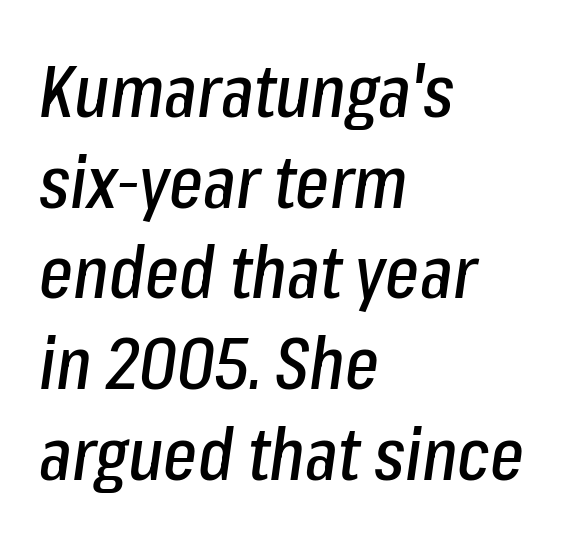
Q: Is the text italic (slanted)? A: Yes, it leans right by about 8 degrees.
Q: Is the text underlined? A: No.
Q: How is the paragraph aligned? A: Left-aligned.
Q: Is the spacing between letters normal or unusually wide? A: Normal.
Q: Is the spacing between lines tight, normal or loose? A: Normal.
Q: Width (condensed, normal, or wide)? A: Condensed.
Q: Stroke contrast? A: Low.
Q: x-height? A: Medium.
Q: Monospaced? A: No.
